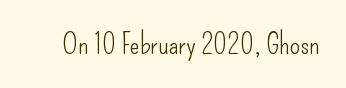
Is this a sans? Yes — the strokes have no serifs. Glyph-to-glyph distance matches everyday printed text. Spacing verdict: proportional, widths tailored to each character. The passage shown is not bold in any degree. The space directly below the letters is spotless. Does the lettering tilt? It doesn't — this is upright.
